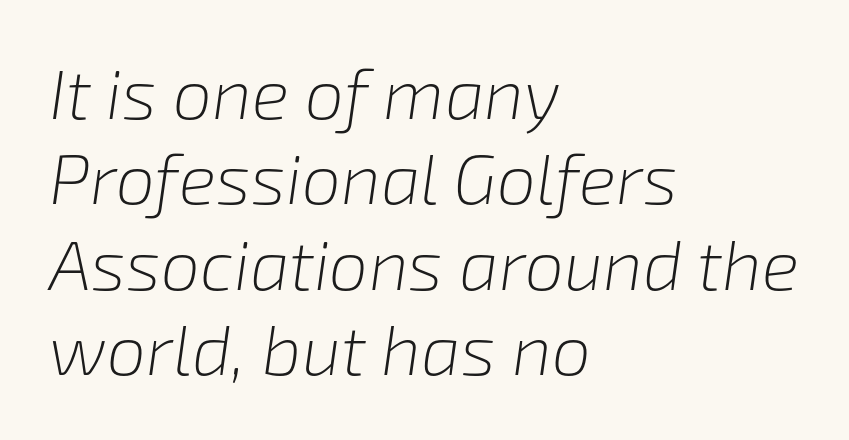
The passage shown is not bold in any degree. Slanted lettering throughout. The rendering keeps characters at their native spacing. The words here are not underlined.
